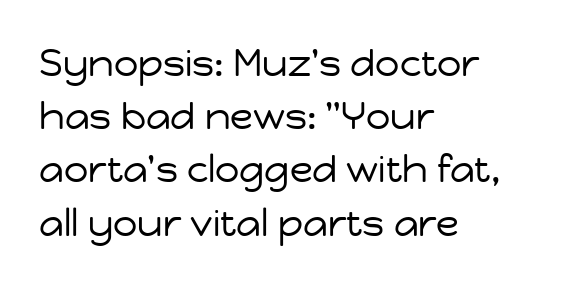
Each letter keeps its own natural width here, so spacing adapts to shape. This rendering leaves character spacing at its baseline value. Leading matches the norm, producing a regular column. Posture: upright roman.
